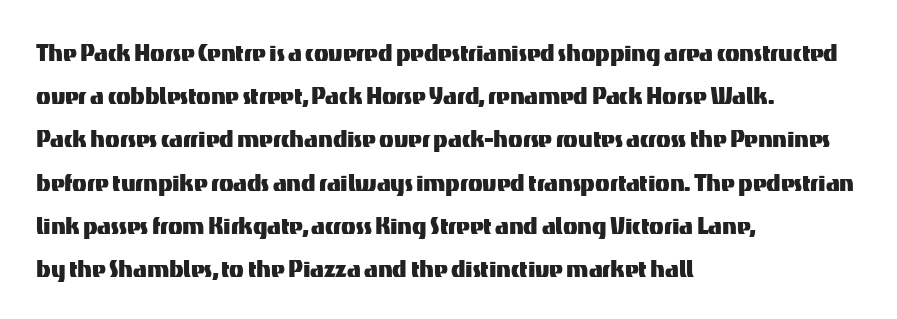
{"serif": "no", "italic": "no", "width": "normal", "stroke_contrast": "medium", "x_height": "medium", "monospaced": "no", "underline": "no", "align": "left", "line_spacing": "normal", "line_spacing_ratio": 1.44, "letter_spacing": "normal", "letter_spacing_em": 0.0, "glyph_px": 30}
